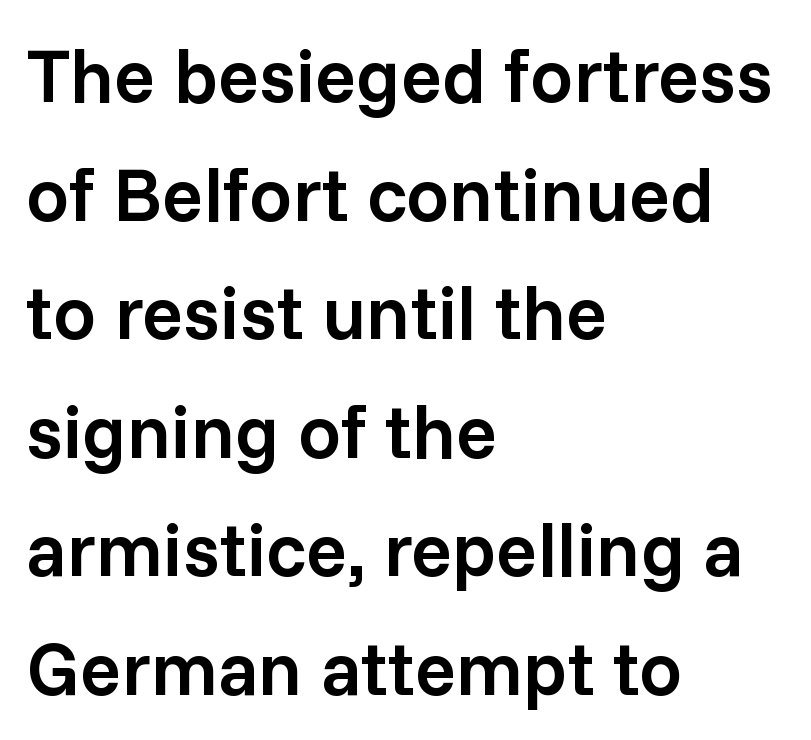
Q: Is the text bold? A: Semi-bold.
Q: Is the text italic (slanted)? A: No, it is upright.
Q: Is the typeface a serif or a sans-serif typeface? A: Sans-serif.
Q: Is the text underlined? A: No.
Q: How is the paragraph aligned? A: Left-aligned.
Q: Is the spacing between letters normal or unusually wide? A: Normal.
Q: Is the spacing between lines tight, normal or loose? A: Normal.
Q: Width (condensed, normal, or wide)? A: Normal.
Q: Stroke contrast? A: Low.
Q: x-height? A: Medium.
Q: Monospaced? A: No.
